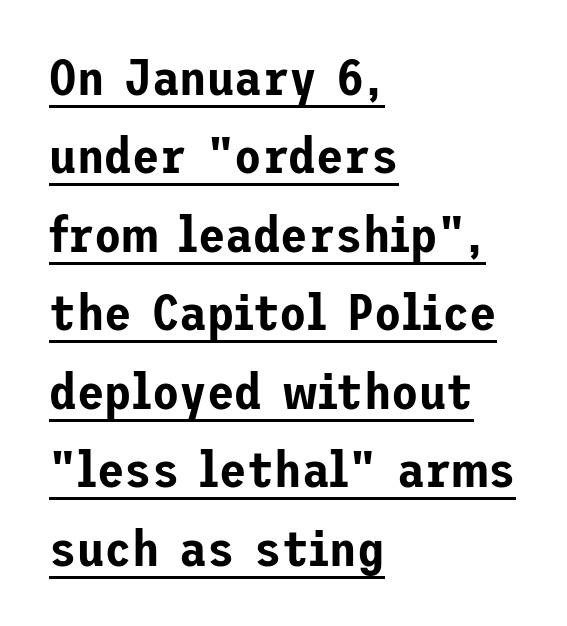
{"serif": "no", "italic": "no", "width": "normal", "stroke_contrast": "low", "x_height": "medium", "underline": "yes", "align": "left", "line_spacing": "normal", "line_spacing_ratio": 1.57, "letter_spacing": "normal", "letter_spacing_em": 0.0, "glyph_px": 50}
